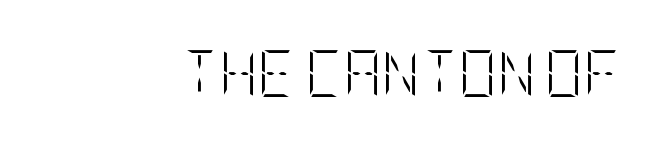
{"italic": "no", "bold": "no", "weight": "light", "width": "condensed", "stroke_contrast": "low", "x_height": "large", "underline": "no", "letter_spacing": "normal", "letter_spacing_em": 0.0, "glyph_px": 47}
